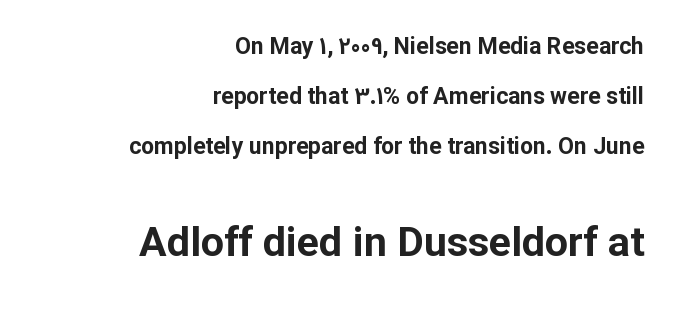
Q: Is the text bold? A: Yes.
Q: Is the text italic (slanted)? A: No, it is upright.
Q: Is the typeface a serif or a sans-serif typeface? A: Sans-serif.
Q: Is the text underlined? A: No.
Q: How is the paragraph aligned? A: Right-aligned.
Q: Is the spacing between letters normal or unusually wide? A: Normal.
Q: Is the spacing between lines tight, normal or loose? A: Loose.
Q: Which block of text is set in a larger size, the first (top) or the second (bottom)? A: The second (bottom) one.
Q: Width (condensed, normal, or wide)? A: Normal.
Q: Stroke contrast? A: Low.
Q: x-height? A: Medium.
Q: Monospaced? A: No.
